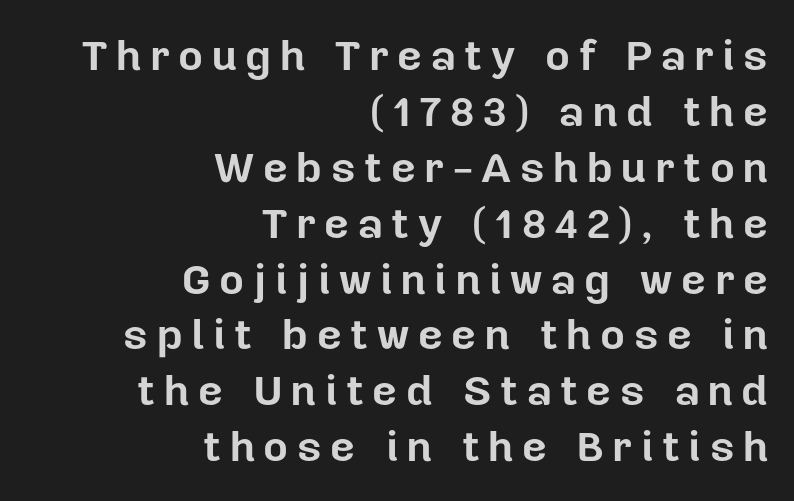
The letters stand straight up with perfectly vertical stems. Think of a printed novel: that variable character pitch is what you see here. Words float on clear page, feet unadorned. Which margin do the lines hug? The right one — the left edge is uneven. Baseline-to-baseline distance is the conventional proportion of letter height. The passage shown has open, widely tracked lettering throughout.
